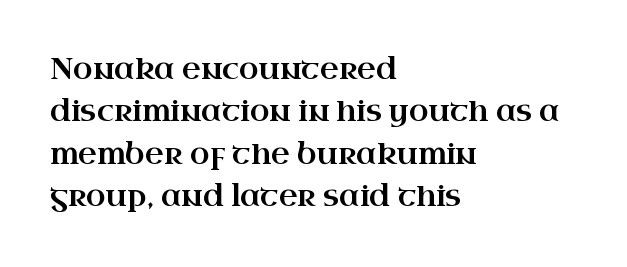
Q: Is the text italic (slanted)? A: No, it is upright.
Q: Is the typeface a serif or a sans-serif typeface? A: Serif.
Q: Is the text underlined? A: No.
Q: How is the paragraph aligned? A: Left-aligned.
Q: Is the spacing between letters normal or unusually wide? A: Normal.
Q: Is the spacing between lines tight, normal or loose? A: Normal.
Q: Width (condensed, normal, or wide)? A: Wide.
Q: Stroke contrast? A: High.
Q: x-height? A: Small.
Q: Monospaced? A: No.
